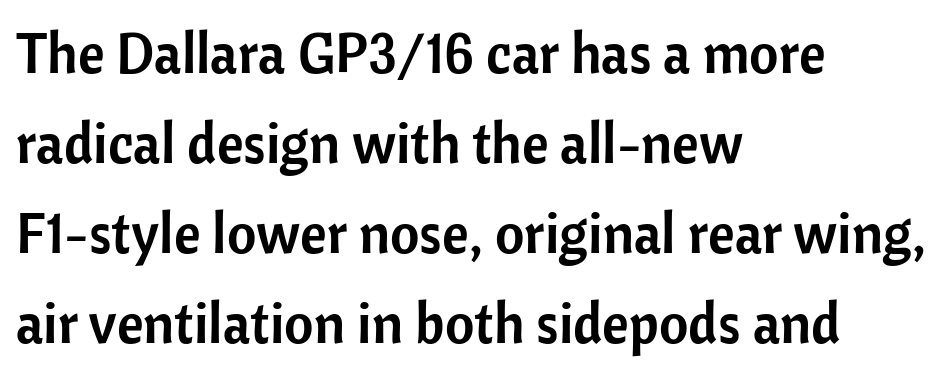
{"serif": "no", "italic": "no", "width": "normal", "stroke_contrast": "low", "x_height": "medium", "monospaced": "no", "underline": "no", "align": "left", "line_spacing": "normal", "line_spacing_ratio": 1.58, "letter_spacing": "normal", "letter_spacing_em": 0.0, "glyph_px": 57}
